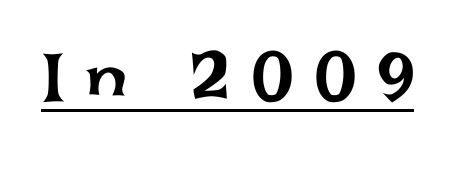
The image shows 72 px regular-weight type, upright; set unusually wide letter spacing (+0.3 em), underlined; low stroke contrast and a large x-height.
